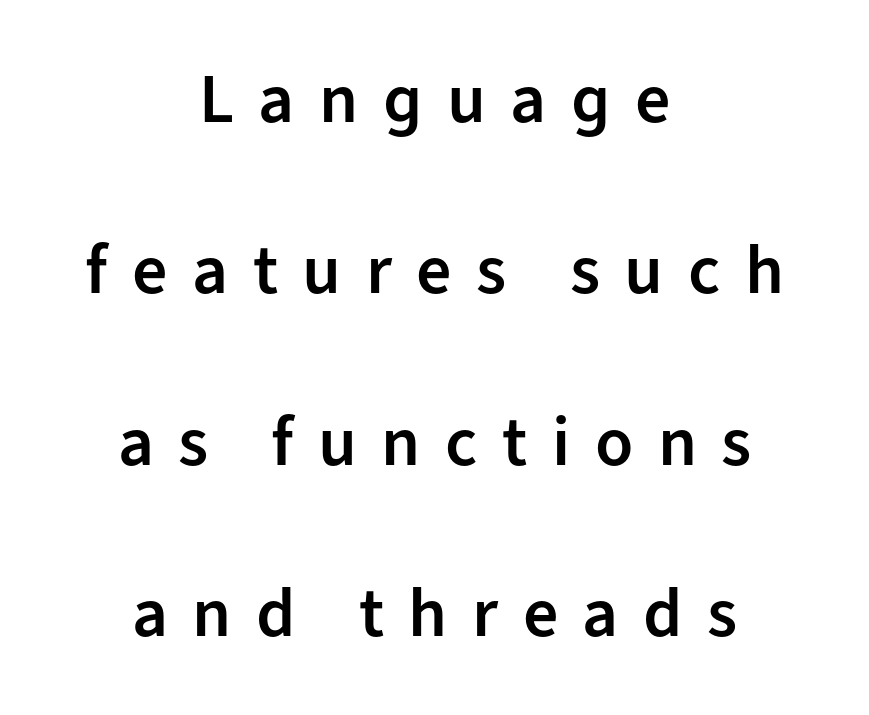
The rendering uses a large line-height, opening up the rows. Nobody drew a line under any word here. The font's upright variant was chosen for this text. Loose tracking; the words dissolve into strings of separated letters. Line starts and ends both wander, symmetrically. Does the weight exceed regular? Yes, but only to semibold.
